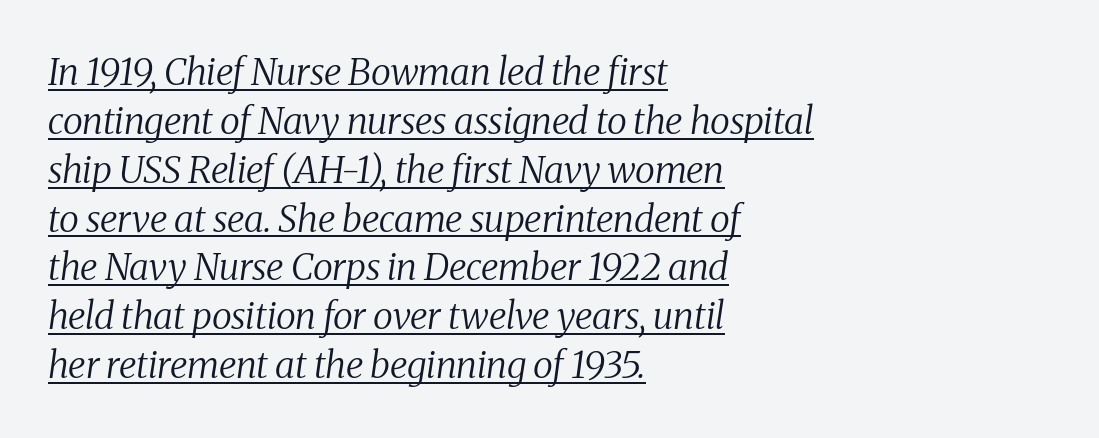
The string is rendered with underlining switched on. Think of a printed novel: that variable character pitch is what you see here. Slant detected: the letters are inclined. Each stroke keeps to a modest, everyday thickness or less. What's the leading like? Ordinary, nothing unusual. Letterform terminals end in serifs throughout the passage.
